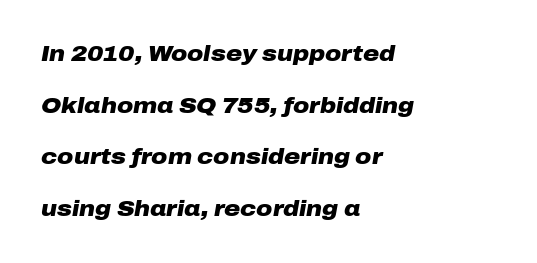
Q: Is the text bold? A: Yes.
Q: Is the text italic (slanted)? A: Yes, it leans right by about 10 degrees.
Q: Is the text underlined? A: No.
Q: How is the paragraph aligned? A: Left-aligned.
Q: Is the spacing between letters normal or unusually wide? A: Normal.
Q: Is the spacing between lines tight, normal or loose? A: Loose.
